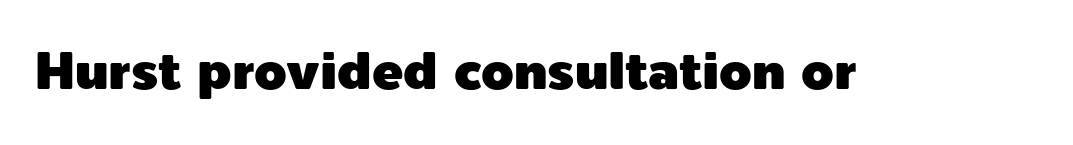
Q: Is the text italic (slanted)? A: No, it is upright.
Q: Is the typeface a serif or a sans-serif typeface? A: Sans-serif.
Q: Is the text underlined? A: No.
Q: Is the spacing between letters normal or unusually wide? A: Normal.
Q: Width (condensed, normal, or wide)? A: Normal.
Q: x-height? A: Medium.
Q: Monospaced? A: No.
